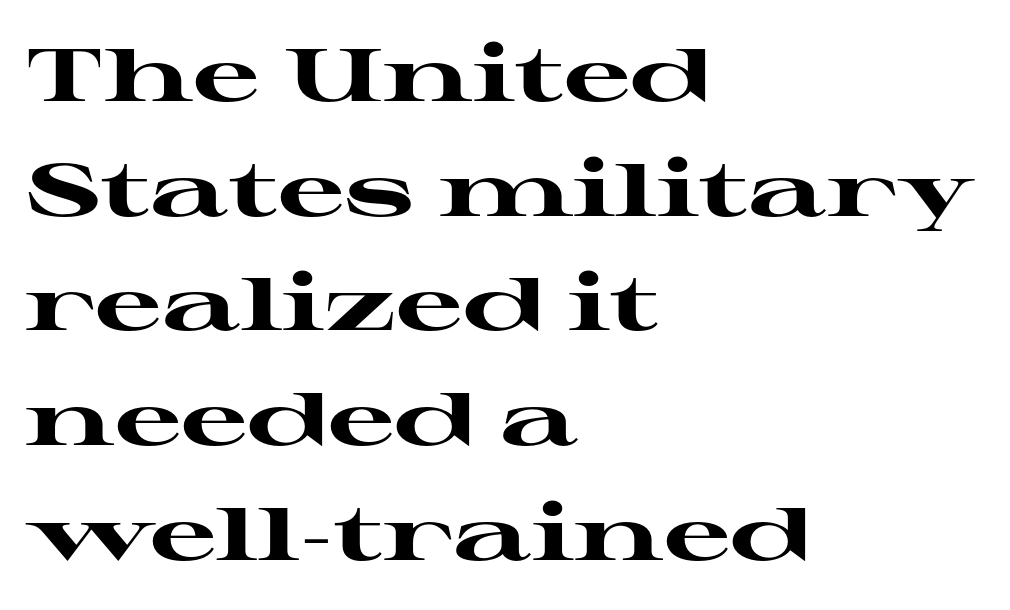
Note: serifs present on the glyphs. Where is the straight margin? On the left. Spacing verdict: proportional, widths tailored to each character. Heavy-handed strokes throughout: this text is bold. Beneath every word, the page is bare. The rows are spaced the way most documents space them.
